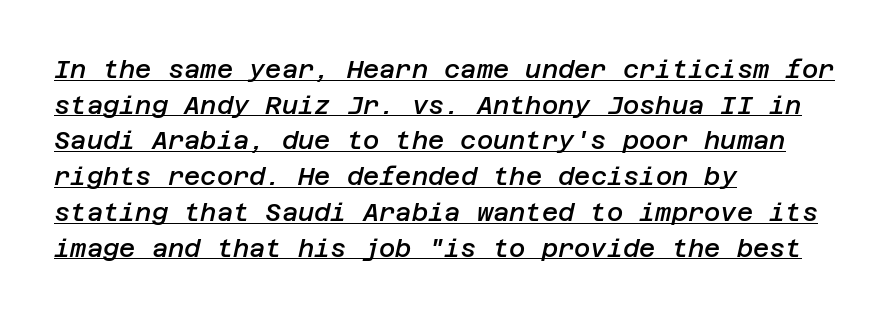
Q: Is the text bold? A: Semi-bold.
Q: Is the text italic (slanted)? A: Yes, it leans right by about 12 degrees.
Q: Is the text underlined? A: Yes.
Q: How is the paragraph aligned? A: Left-aligned.
Q: Is the spacing between letters normal or unusually wide? A: Normal.
Q: Is the spacing between lines tight, normal or loose? A: Normal.
